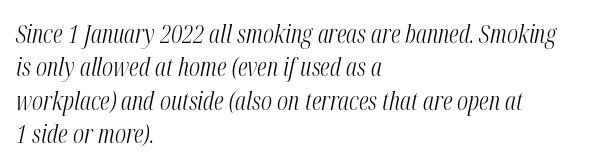
The image shows 25 px text type, italic (leaning right); set left-aligned, normal line spacing (1.34x), normal letter spacing, not underlined.
